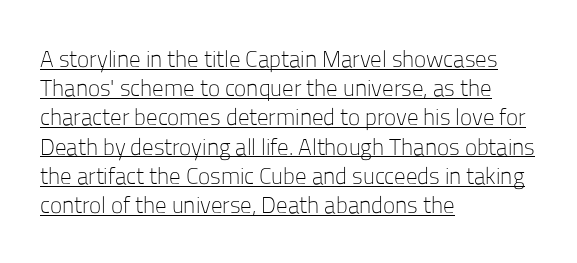
Q: Is the text bold? A: No.
Q: Is the text italic (slanted)? A: No, it is upright.
Q: Is the text underlined? A: Yes.
Q: How is the paragraph aligned? A: Left-aligned.
Q: Is the spacing between letters normal or unusually wide? A: Normal.
Q: Is the spacing between lines tight, normal or loose? A: Normal.
